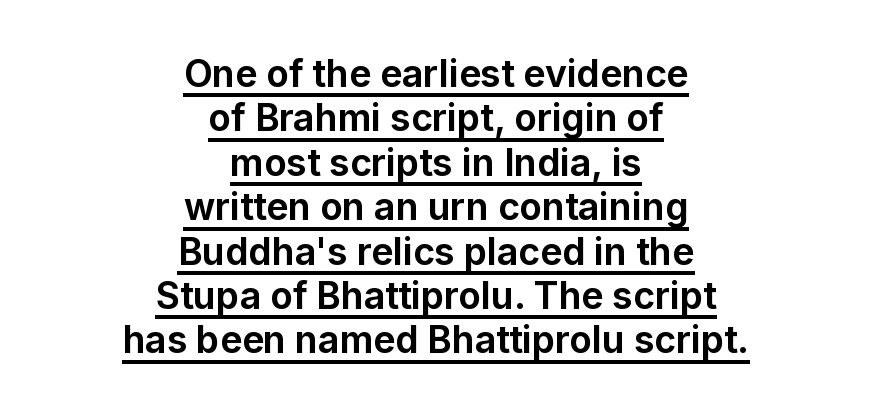
{"serif": "no", "italic": "no", "bold": "yes", "weight": "bold", "width": "normal", "stroke_contrast": "low", "x_height": "medium", "monospaced": "no", "underline": "yes", "align": "center", "line_spacing_ratio": 1.2, "letter_spacing": "normal", "letter_spacing_em": 0.0, "glyph_px": 37}
